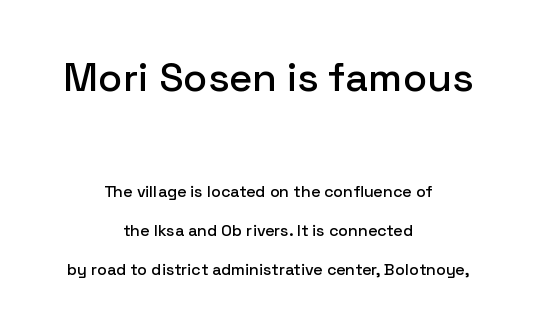
Only glyphs here, with clear space below each row. A typesetter would mark this as roman, not italic. The text was rendered using a sans face with plain stroke endings. This sample uses plain, unmodified letter spacing. Looks like regular typesetting: each glyph gets only the width it needs.
